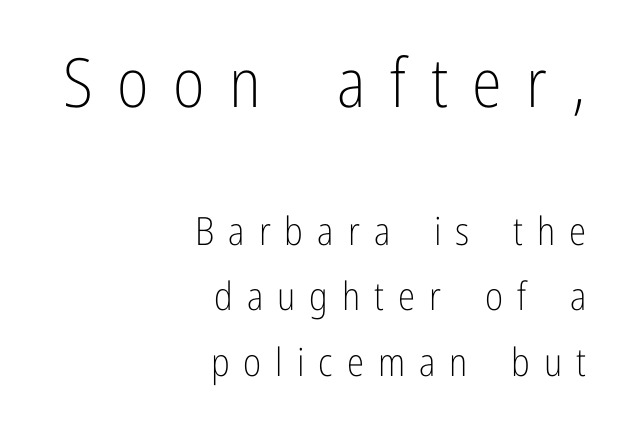
{"serif": "no", "italic": "no", "bold": "no", "weight": "light", "width": "condensed", "stroke_contrast": "low", "x_height": "medium", "monospaced": "no", "underline": "no", "align": "right", "line_spacing": "normal", "line_spacing_ratio": 1.68, "letter_spacing": "wide", "letter_spacing_em": 0.36, "larger_block": "first", "size_ratio": 1.74, "glyph_px": 68}
